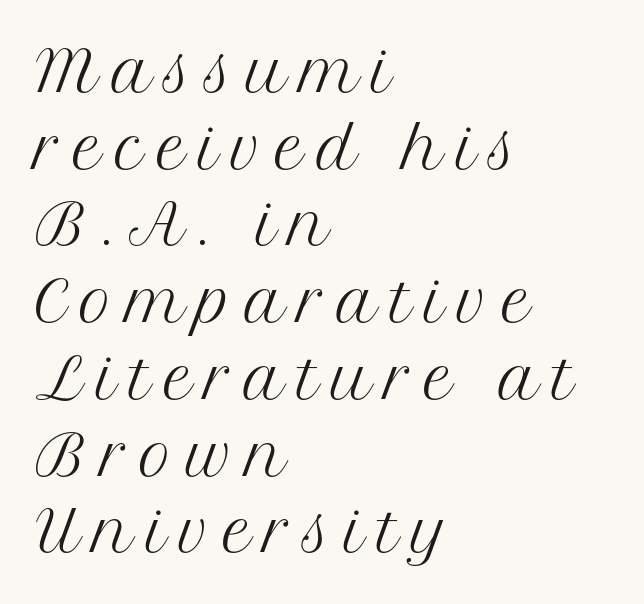
The image shows 56 px regular-weight serif type; set left-aligned, normal line spacing (1.37x), unusually wide letter spacing (+0.23 em), not underlined; medium stroke contrast and a medium x-height.
